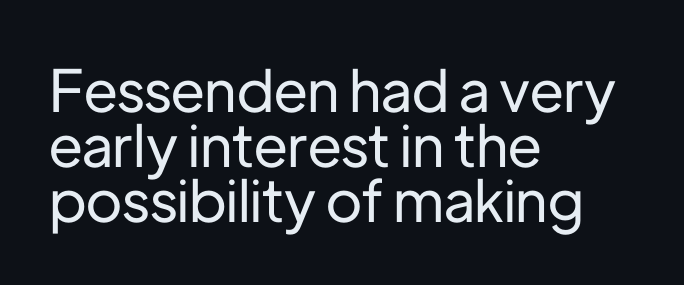
Q: Is the text italic (slanted)? A: No, it is upright.
Q: Is the typeface a serif or a sans-serif typeface? A: Sans-serif.
Q: Is the text underlined? A: No.
Q: How is the paragraph aligned? A: Left-aligned.
Q: Is the spacing between letters normal or unusually wide? A: Normal.
Q: Is the spacing between lines tight, normal or loose? A: Tight.
Q: Width (condensed, normal, or wide)? A: Normal.
Q: Stroke contrast? A: Low.
Q: x-height? A: Medium.
Q: Monospaced? A: No.
